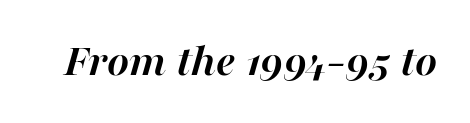
The image shows 47 px semibold type, italic (leaning right); set normal letter spacing, not underlined; high stroke contrast and a medium x-height.
